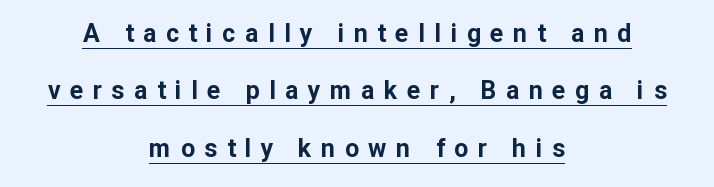
The letters are bold, with thick, heavy strokes. A typesetter would call this heavily tracked-out type. Characters remain perfectly vertical along every line. Vertically, the passage feels expansive, rows floating well apart. Descenders here cross a horizontal rule under the line. The lines in this sample share a center point and differ in where they start and stop.
